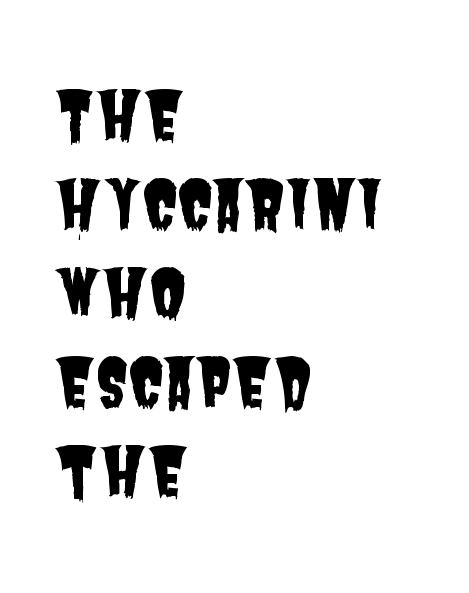
The font family rendered here belongs to the sans-serif group. The passage shown is typed in a proportional face where columns would drift. Glyph-to-glyph distance matches everyday printed text. In terms of leading, this rendering sits right in the middle. Underline: absent.
